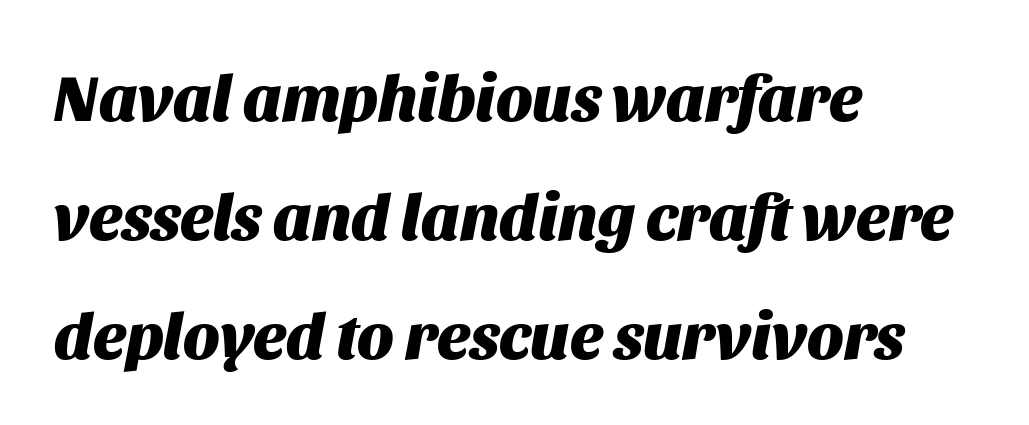
Q: Is the text bold? A: Yes.
Q: Is the text italic (slanted)? A: Yes, it leans right by about 11 degrees.
Q: Is the text underlined? A: No.
Q: How is the paragraph aligned? A: Left-aligned.
Q: Is the spacing between letters normal or unusually wide? A: Normal.
Q: Width (condensed, normal, or wide)? A: Normal.
Q: Stroke contrast? A: Medium.
Q: x-height? A: Large.
Q: Monospaced? A: No.
